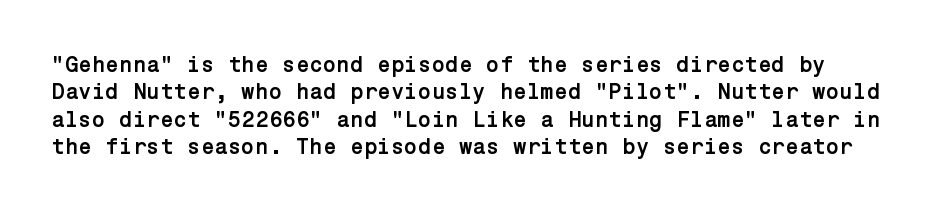
{"italic": "no", "bold": "yes", "underline": "no", "line_spacing_ratio": 1.24, "letter_spacing": "normal", "letter_spacing_em": 0.0, "glyph_px": 22}
